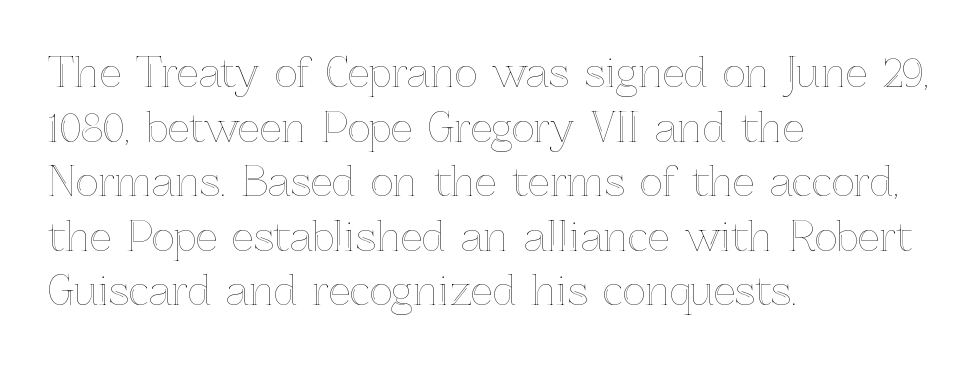
{"italic": "no", "width": "normal", "x_height": "medium", "monospaced": "no", "underline": "no", "align": "left", "line_spacing": "normal", "line_spacing_ratio": 1.4, "letter_spacing": "normal", "letter_spacing_em": 0.0, "glyph_px": 39}
